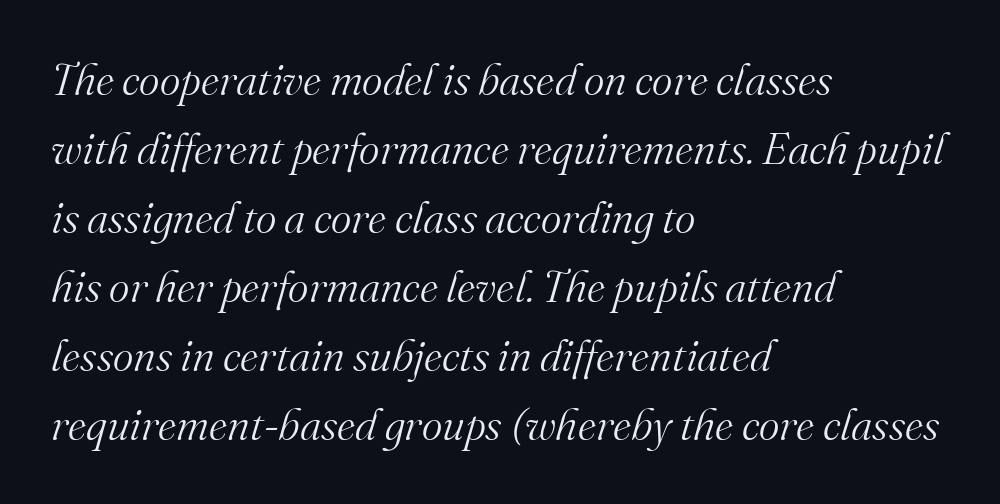
Q: Is the text bold? A: No.
Q: Is the text italic (slanted)? A: Yes, it leans right by about 16 degrees.
Q: Is the typeface a serif or a sans-serif typeface? A: Serif.
Q: Is the text underlined? A: No.
Q: How is the paragraph aligned? A: Left-aligned.
Q: Is the spacing between letters normal or unusually wide? A: Normal.
Q: Is the spacing between lines tight, normal or loose? A: Normal.
Q: Width (condensed, normal, or wide)? A: Normal.
Q: Stroke contrast? A: Medium.
Q: x-height? A: Small.
Q: Monospaced? A: No.
